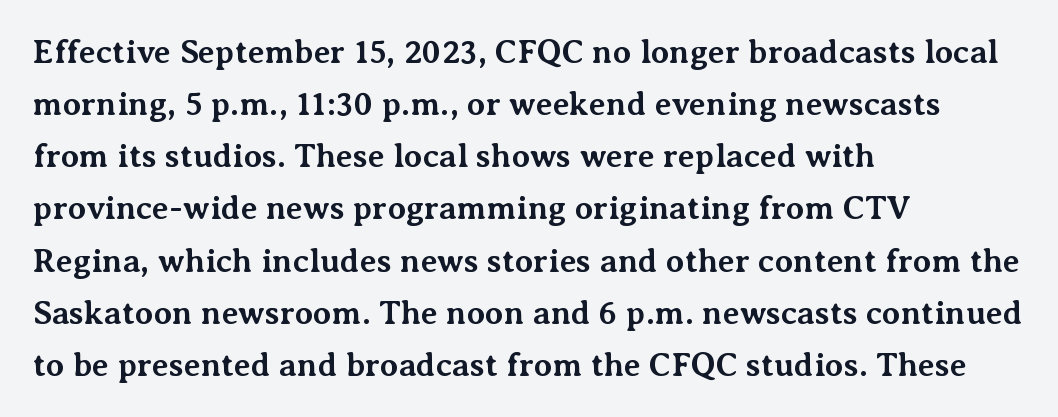
The typeface chosen for these lines features serifs. Is the type bold? Yes — the strokes are clearly thick and heavy. Left-aligned paragraph, ragged on the right. Words float on clear page, feet unadorned. Horizontal bands of white between lines are of average thickness.
